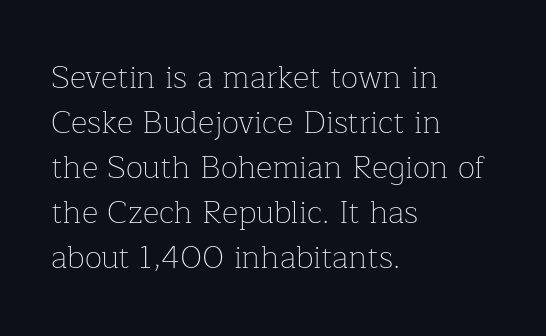
Q: Is the text bold? A: No.
Q: Is the text italic (slanted)? A: No, it is upright.
Q: Is the typeface a serif or a sans-serif typeface? A: Serif.
Q: Is the text underlined? A: No.
Q: How is the paragraph aligned? A: Left-aligned.
Q: Is the spacing between letters normal or unusually wide? A: Normal.
Q: Is the spacing between lines tight, normal or loose? A: Normal.
Q: Width (condensed, normal, or wide)? A: Normal.
Q: Stroke contrast? A: Low.
Q: x-height? A: Medium.
Q: Monospaced? A: No.
